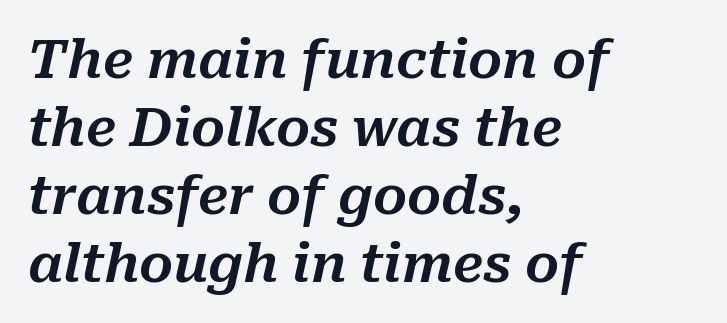
Q: Is the text italic (slanted)? A: Yes, it leans right by about 10 degrees.
Q: Is the text underlined? A: No.
Q: How is the paragraph aligned? A: Left-aligned.
Q: Is the spacing between letters normal or unusually wide? A: Normal.
Q: Is the spacing between lines tight, normal or loose? A: Normal.
Q: Width (condensed, normal, or wide)? A: Normal.
Q: Stroke contrast? A: Medium.
Q: x-height? A: Medium.
Q: Monospaced? A: No.
